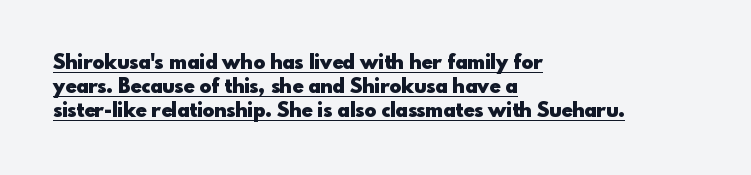
{"italic": "no", "bold": "yes", "underline": "yes", "align": "left", "line_spacing_ratio": 1.2, "letter_spacing": "normal", "letter_spacing_em": 0.0, "glyph_px": 20}
